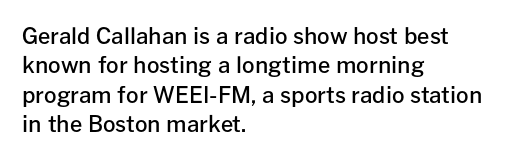
The image shows 22 px text type, upright; set left-aligned, normal line spacing (1.33x), normal letter spacing, not underlined.
